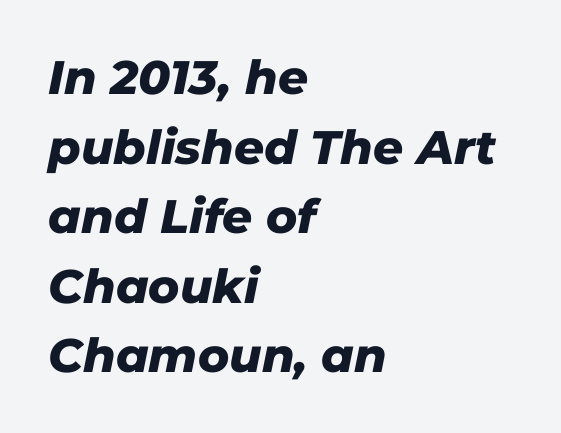
The image shows 47 px heavy type, italic (leaning right); set left-aligned, normal line spacing (1.48x), normal letter spacing, not underlined; low stroke contrast and a medium x-height.
